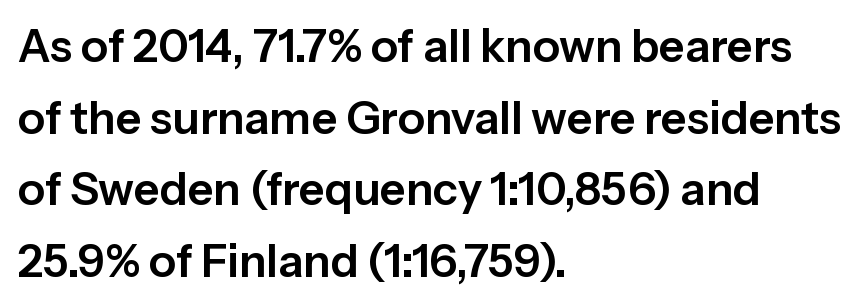
Compared with typical body copy, the letter spacing here is the same. Posture: upright roman. What kind of face is this? One without serifs — a sans. Regular leading. Caption: multi-line text, flush left, ragged right. Nobody drew a line under any word here.
